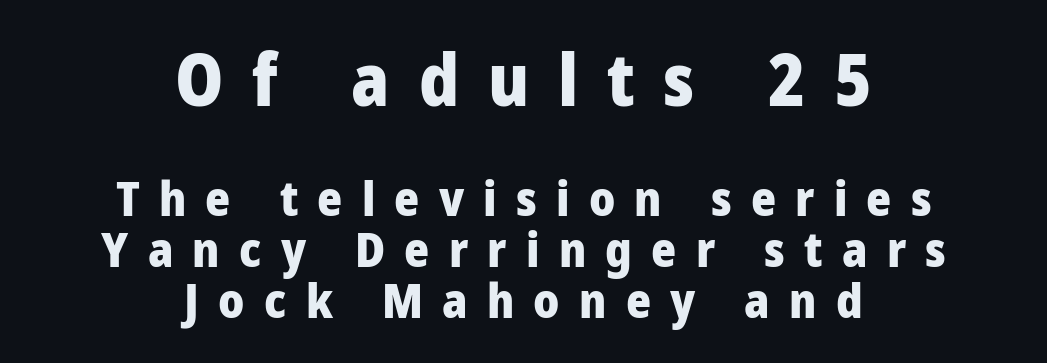
{"serif": "no", "italic": "no", "bold": "yes", "weight": "heavy", "width": "normal", "stroke_contrast": "low", "x_height": "medium", "monospaced": "no", "underline": "no", "align": "center", "line_spacing": "tight", "line_spacing_ratio": 1.07, "letter_spacing": "wide", "letter_spacing_em": 0.4, "larger_block": "first", "size_ratio": 1.5, "glyph_px": 72}
